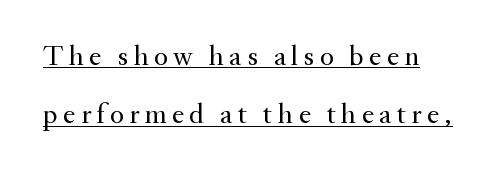
On a weight scale, this lands at 450 or below. Vertical strokes here are truly vertical. A typesetter would call this proportional, since set widths differ per character. Each new line begins a long way beneath the previous one.
